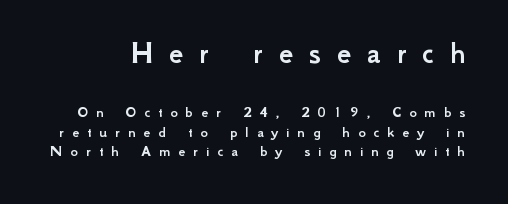
{"serif": "no", "italic": "no", "width": "normal", "stroke_contrast": "low", "x_height": "small", "monospaced": "no", "underline": "no", "line_spacing_ratio": 1.21, "letter_spacing": "wide", "letter_spacing_em": 0.49, "larger_block": "first", "size_ratio": 2.0, "glyph_px": 32}
